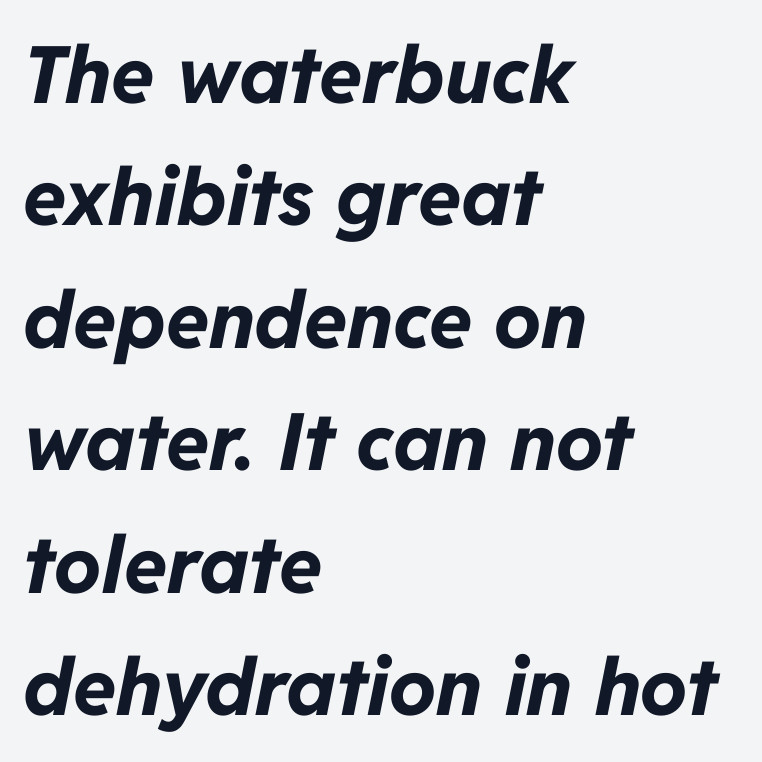
The image shows 79 px bold type, italic (leaning right); set left-aligned, normal line spacing (1.55x), normal letter spacing, not underlined; low stroke contrast and a medium x-height.
